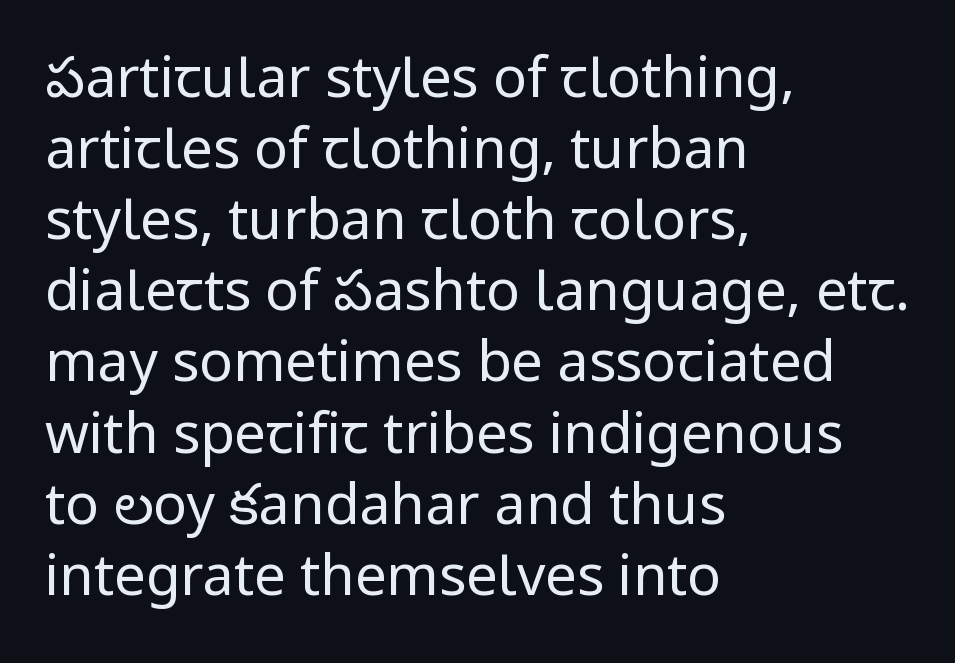
{"serif": "no", "italic": "no", "bold": "no", "weight": "regular", "width": "normal", "stroke_contrast": "low", "x_height": "medium", "monospaced": "no", "underline": "no", "align": "left", "line_spacing": "normal", "line_spacing_ratio": 1.27, "letter_spacing": "normal", "letter_spacing_em": 0.0, "glyph_px": 56}
